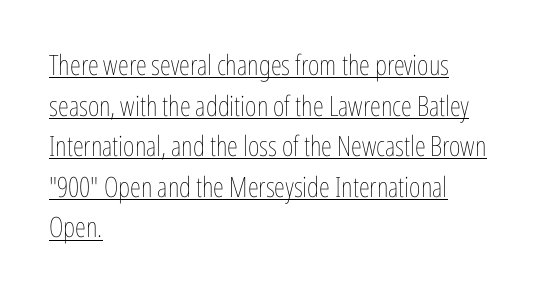
Q: Is the text bold? A: No.
Q: Is the text italic (slanted)? A: No, it is upright.
Q: Is the text underlined? A: Yes.
Q: How is the paragraph aligned? A: Left-aligned.
Q: Is the spacing between letters normal or unusually wide? A: Normal.
Q: Is the spacing between lines tight, normal or loose? A: Normal.
Q: Width (condensed, normal, or wide)? A: Condensed.
Q: Stroke contrast? A: Low.
Q: x-height? A: Medium.
Q: Monospaced? A: No.
